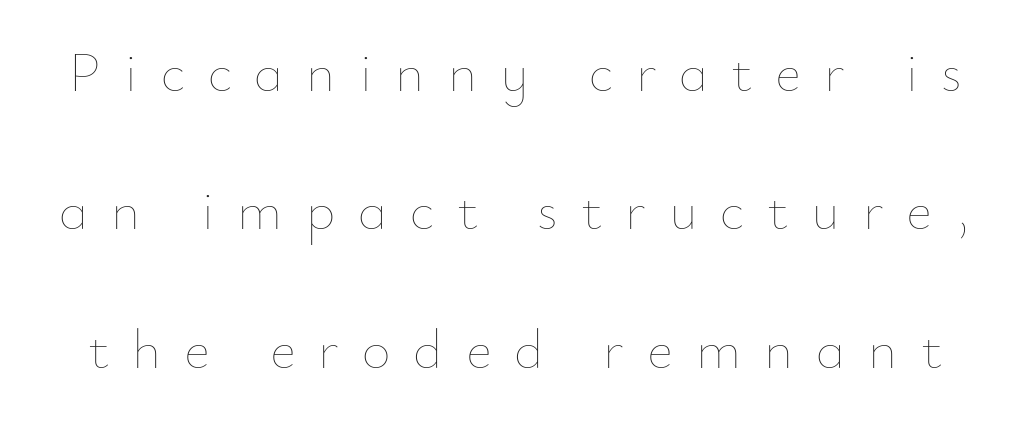
Summary of weight: not heavy and not bold. Unlike italic type, these characters show no tilt at all. You could not count columns in this text — the font is proportionally spaced. Quick note: interline space is abundant. There is plenty of visible air inserted between adjacent glyphs. Check under the words: just untouched page.
